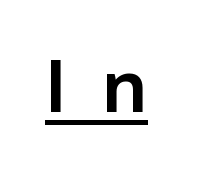
Q: Is the text bold? A: Semi-bold.
Q: Is the text italic (slanted)? A: No, it is upright.
Q: Is the typeface a serif or a sans-serif typeface? A: Sans-serif.
Q: Is the text underlined? A: Yes.
Q: Is the spacing between letters normal or unusually wide? A: Unusually wide.
Q: Width (condensed, normal, or wide)? A: Normal.
Q: Stroke contrast? A: Low.
Q: x-height? A: Medium.
Q: Monospaced? A: No.
